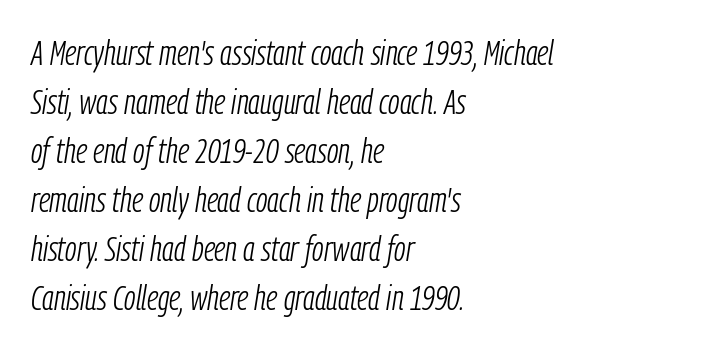
The image shows 35 px light, condensed type, italic (leaning right); set left-aligned, normal line spacing (1.4x), normal letter spacing, not underlined; low stroke contrast and a medium x-height.
